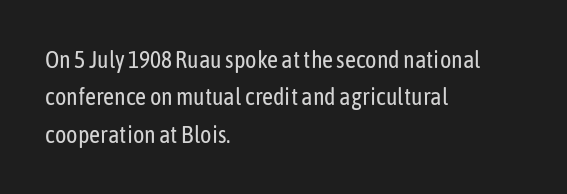
Q: Is the text bold? A: No.
Q: Is the text italic (slanted)? A: No, it is upright.
Q: Is the text underlined? A: No.
Q: How is the paragraph aligned? A: Left-aligned.
Q: Is the spacing between letters normal or unusually wide? A: Normal.
Q: Is the spacing between lines tight, normal or loose? A: Normal.
